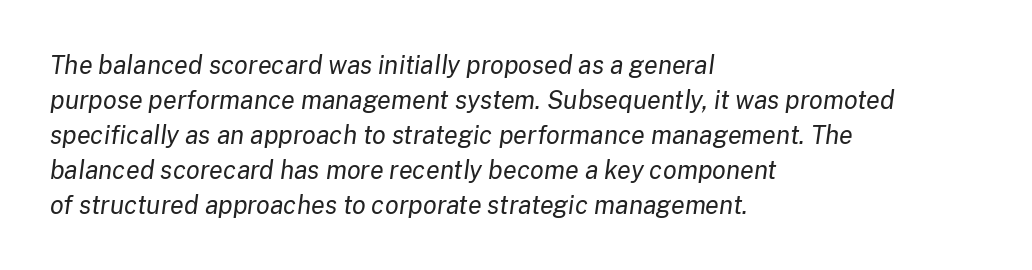
The image shows 25 px text type, italic (leaning right); set left-aligned, normal line spacing (1.4x), normal letter spacing, not underlined.
